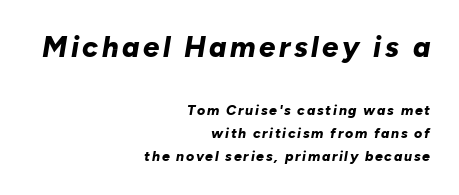
The image shows 29 px bold type, italic (leaning right); set right-aligned, normal line spacing (1.67x), not underlined; the first (top) block is 2.07x larger; low stroke contrast and a medium x-height.
